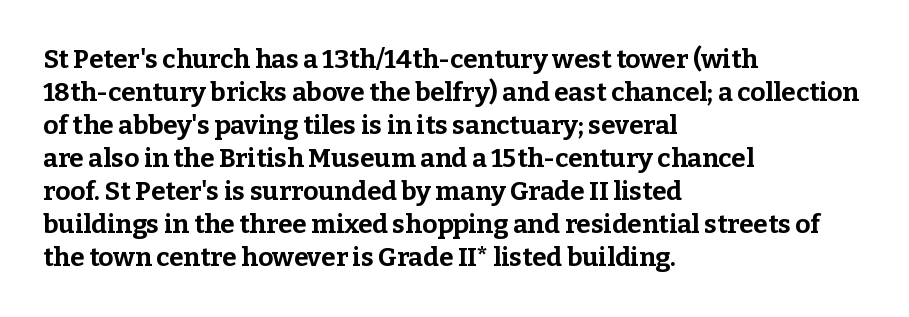
The leading is moderate, giving the passage an even texture. A dark, heavy texture on the line: the type is bold. Descenders hang freely into open space. Letter spacing: default. Notice how the passage keeps a crisp vertical edge on the left only. This is roman type, the default non-slanted kind.
